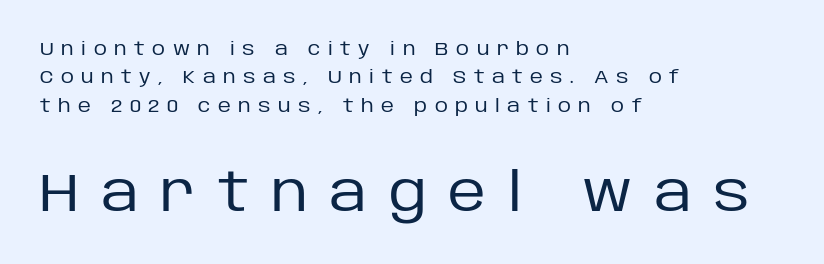
Q: Is the text bold? A: No.
Q: Is the text italic (slanted)? A: No, it is upright.
Q: Is the typeface a serif or a sans-serif typeface? A: Sans-serif.
Q: Is the text underlined? A: No.
Q: How is the paragraph aligned? A: Left-aligned.
Q: Is the spacing between letters normal or unusually wide? A: Unusually wide.
Q: Is the spacing between lines tight, normal or loose? A: Normal.
Q: Which block of text is set in a larger size, the first (top) or the second (bottom)? A: The second (bottom) one.
Q: Width (condensed, normal, or wide)? A: Normal.
Q: Stroke contrast? A: Low.
Q: x-height? A: Large.
Q: Monospaced? A: No.
